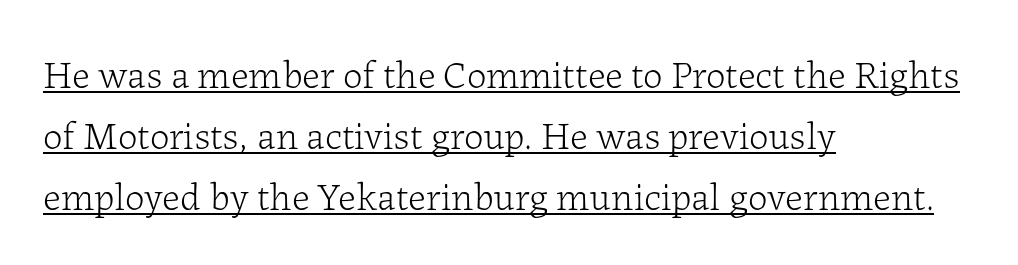
{"serif": "yes", "italic": "no", "bold": "no", "weight": "light", "width": "normal", "stroke_contrast": "low", "x_height": "medium", "monospaced": "no", "underline": "yes", "align": "left", "line_spacing": "normal", "line_spacing_ratio": 1.56, "letter_spacing": "normal", "letter_spacing_em": 0.0, "glyph_px": 39}
